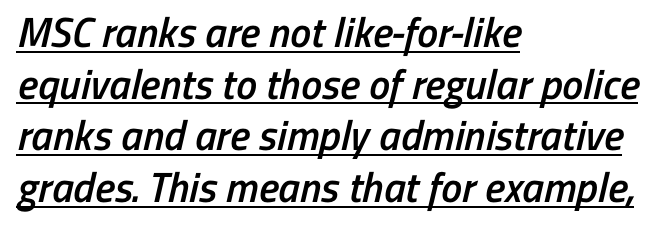
Q: Is the text bold? A: Semi-bold.
Q: Is the typeface a serif or a sans-serif typeface? A: Sans-serif.
Q: Is the text underlined? A: Yes.
Q: How is the paragraph aligned? A: Left-aligned.
Q: Is the spacing between letters normal or unusually wide? A: Normal.
Q: Width (condensed, normal, or wide)? A: Condensed.
Q: Stroke contrast? A: Low.
Q: x-height? A: Medium.
Q: Monospaced? A: No.
